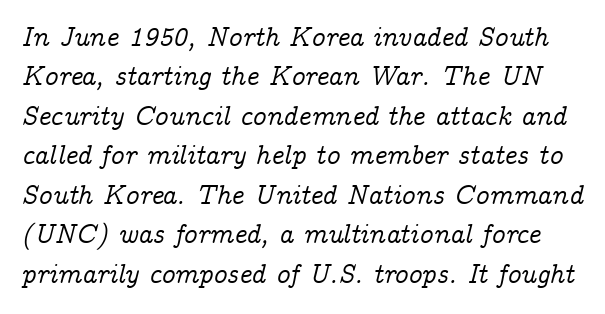
The image shows 27 px text type, italic (leaning right); set normal line spacing (1.46x), normal letter spacing, not underlined.
